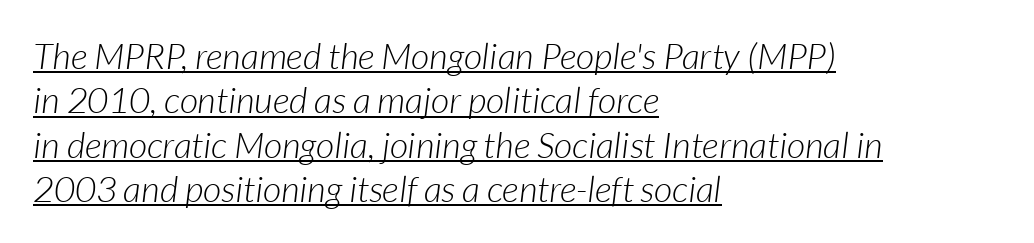
The image shows 36 px light type, italic (leaning right); set left-aligned, line spacing 1.23x, normal letter spacing, underlined; low stroke contrast and a medium x-height.
